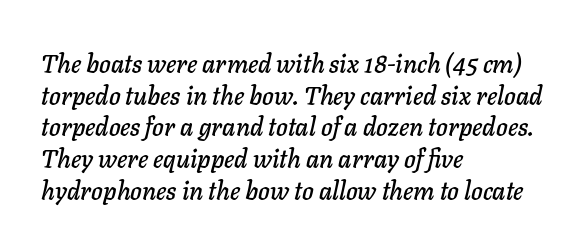
Q: Is the text italic (slanted)? A: Yes, it leans right by about 11 degrees.
Q: Is the text underlined? A: No.
Q: How is the paragraph aligned? A: Left-aligned.
Q: Is the spacing between letters normal or unusually wide? A: Normal.
Q: Is the spacing between lines tight, normal or loose? A: Normal.
